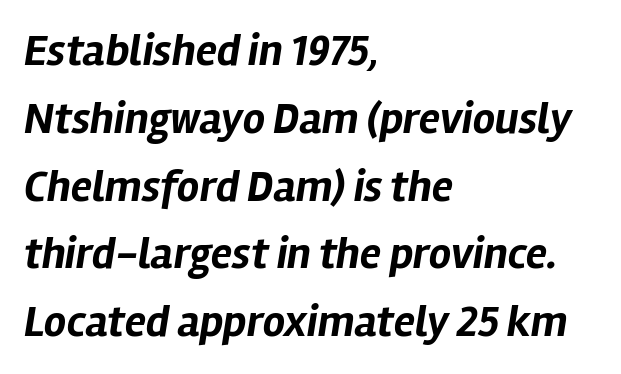
The string is rendered with underlining switched off. Is this a fixed-width face? No — the glyphs have proportional, varying widths. Thick stems and heavy bowls — unmistakably bold. Tracking here is standard; glyphs follow each other at the usual distance. The vertical gap from one line to the next is medium. These lines stack with their left ends in a neat column.
